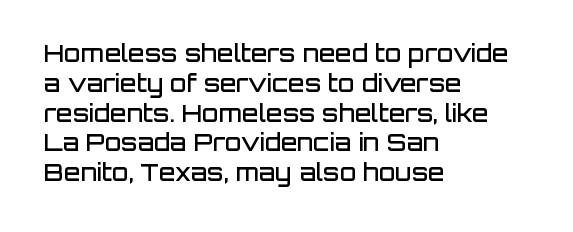
{"italic": "no", "bold": "semi", "underline": "no", "align": "left", "line_spacing_ratio": 1.24, "letter_spacing": "normal", "letter_spacing_em": 0.0, "glyph_px": 24}
